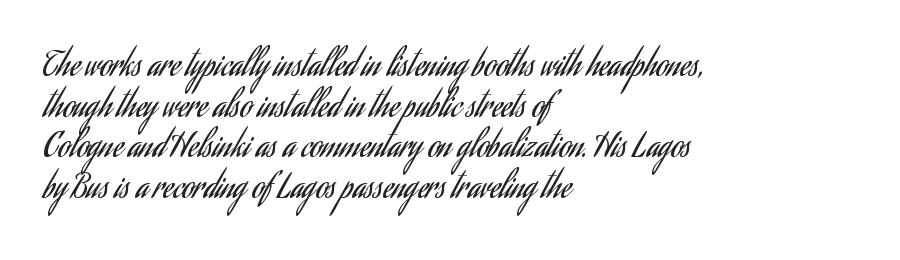
Q: Is the text bold? A: No.
Q: Is the text italic (slanted)? A: Yes.
Q: Is the typeface a serif or a sans-serif typeface? A: Sans-serif.
Q: Is the text underlined? A: No.
Q: How is the paragraph aligned? A: Left-aligned.
Q: Is the spacing between letters normal or unusually wide? A: Normal.
Q: Width (condensed, normal, or wide)? A: Condensed.
Q: Stroke contrast? A: Low.
Q: x-height? A: Small.
Q: Monospaced? A: No.
